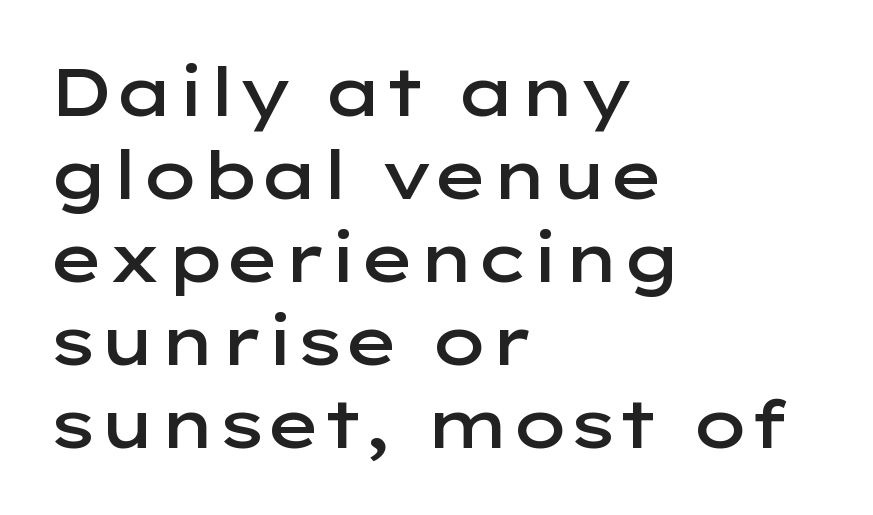
Q: Is the text bold? A: Semi-bold.
Q: Is the text italic (slanted)? A: No, it is upright.
Q: Is the typeface a serif or a sans-serif typeface? A: Sans-serif.
Q: Is the text underlined? A: No.
Q: How is the paragraph aligned? A: Left-aligned.
Q: Is the spacing between letters normal or unusually wide? A: Normal.
Q: Width (condensed, normal, or wide)? A: Wide.
Q: Stroke contrast? A: Low.
Q: x-height? A: Medium.
Q: Monospaced? A: No.
